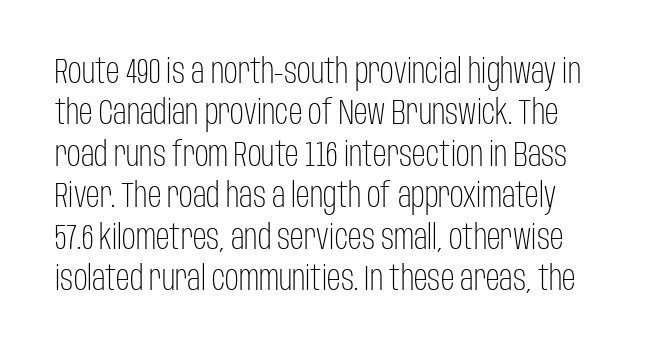
Q: Is the text bold? A: No.
Q: Is the text italic (slanted)? A: No, it is upright.
Q: Is the typeface a serif or a sans-serif typeface? A: Sans-serif.
Q: Is the text underlined? A: No.
Q: Is the spacing between letters normal or unusually wide? A: Normal.
Q: Width (condensed, normal, or wide)? A: Condensed.
Q: Stroke contrast? A: Low.
Q: x-height? A: Large.
Q: Monospaced? A: No.
